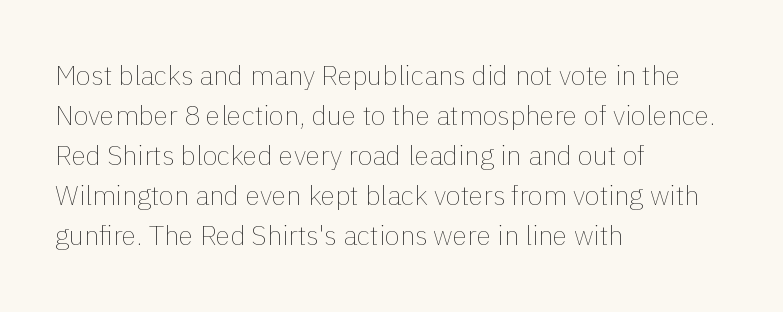
{"italic": "no", "bold": "no", "underline": "no", "align": "left", "line_spacing": "normal", "line_spacing_ratio": 1.48, "letter_spacing": "normal", "letter_spacing_em": 0.0, "glyph_px": 27}
